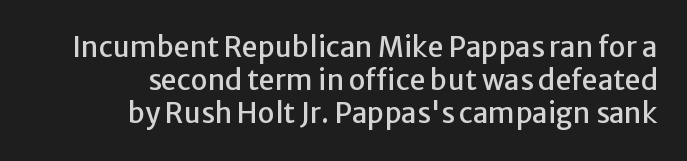
{"serif": "no", "italic": "no", "width": "normal", "stroke_contrast": "low", "x_height": "medium", "monospaced": "no", "underline": "no", "align": "right", "line_spacing_ratio": 1.18, "letter_spacing": "normal", "letter_spacing_em": 0.0, "glyph_px": 28}
